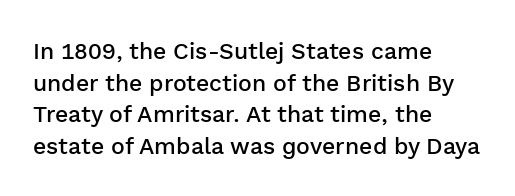
Q: Is the text bold? A: Semi-bold.
Q: Is the text italic (slanted)? A: No, it is upright.
Q: Is the text underlined? A: No.
Q: How is the paragraph aligned? A: Left-aligned.
Q: Is the spacing between letters normal or unusually wide? A: Normal.
Q: Is the spacing between lines tight, normal or loose? A: Normal.
